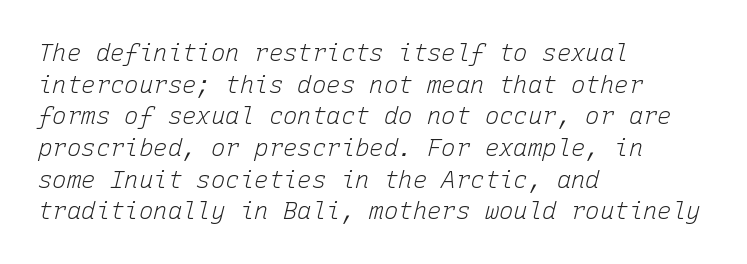
{"italic": "yes", "lean": "right", "slant_degrees": 15, "bold": "no", "underline": "no", "align": "left", "line_spacing": "normal", "line_spacing_ratio": 1.32, "letter_spacing": "normal", "letter_spacing_em": 0.0, "glyph_px": 24}
